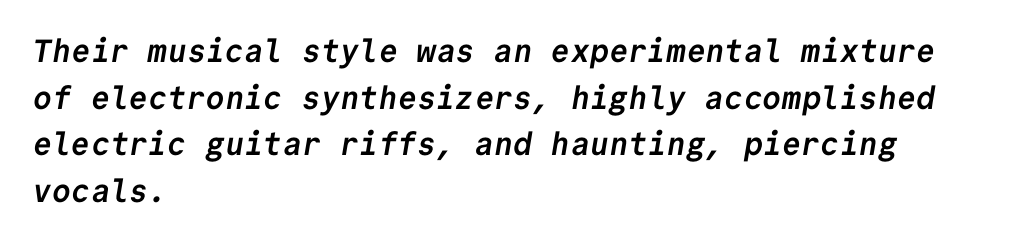
Q: Is the text bold? A: Yes.
Q: Is the typeface a serif or a sans-serif typeface? A: Sans-serif.
Q: Is the text underlined? A: No.
Q: How is the paragraph aligned? A: Left-aligned.
Q: Is the spacing between letters normal or unusually wide? A: Normal.
Q: Is the spacing between lines tight, normal or loose? A: Normal.
Q: Width (condensed, normal, or wide)? A: Normal.
Q: Stroke contrast? A: Low.
Q: x-height? A: Medium.
Q: Monospaced? A: Yes.
